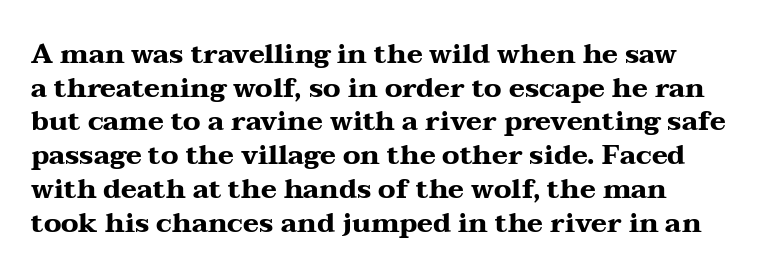
The image shows 27 px bold type, upright; set left-aligned, normal line spacing (1.25x), normal letter spacing, not underlined.
